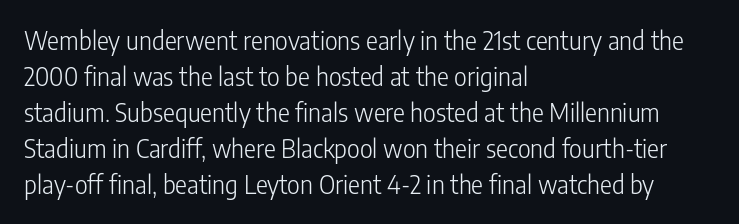
Q: Is the text bold? A: No.
Q: Is the text italic (slanted)? A: No, it is upright.
Q: Is the text underlined? A: No.
Q: How is the paragraph aligned? A: Left-aligned.
Q: Is the spacing between letters normal or unusually wide? A: Normal.
Q: Is the spacing between lines tight, normal or loose? A: Normal.
